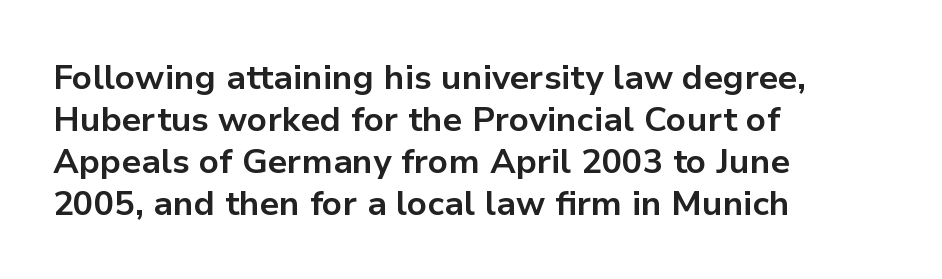
Q: Is the text bold? A: Yes.
Q: Is the text italic (slanted)? A: No, it is upright.
Q: Is the typeface a serif or a sans-serif typeface? A: Sans-serif.
Q: Is the text underlined? A: No.
Q: How is the paragraph aligned? A: Left-aligned.
Q: Is the spacing between letters normal or unusually wide? A: Normal.
Q: Width (condensed, normal, or wide)? A: Normal.
Q: Stroke contrast? A: Low.
Q: x-height? A: Medium.
Q: Monospaced? A: No.
